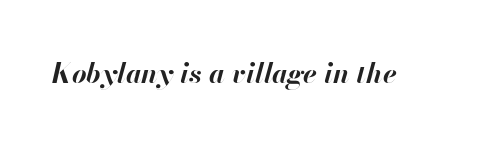
Q: Is the text bold? A: Yes.
Q: Is the text italic (slanted)? A: Yes, it leans right by about 13 degrees.
Q: Is the text underlined? A: No.
Q: Is the spacing between letters normal or unusually wide? A: Normal.
Q: Width (condensed, normal, or wide)? A: Normal.
Q: Stroke contrast? A: High.
Q: x-height? A: Small.
Q: Monospaced? A: No.
